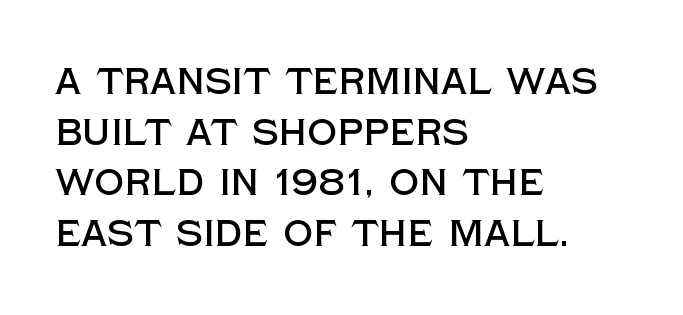
The image shows 37 px sans-serif type, upright; set left-aligned, normal line spacing (1.37x), normal letter spacing, not underlined; a large x-height.
